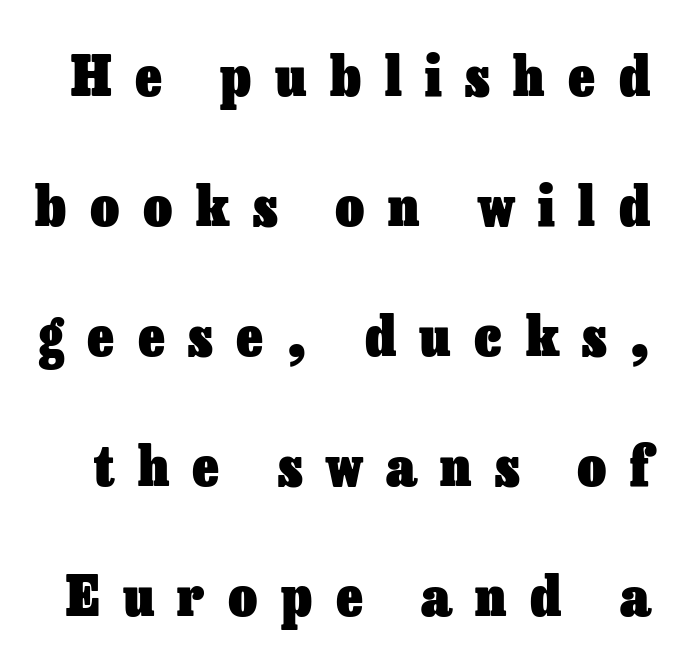
Q: Is the text bold? A: Yes.
Q: Is the text italic (slanted)? A: No, it is upright.
Q: Is the text underlined? A: No.
Q: Is the spacing between letters normal or unusually wide? A: Unusually wide.
Q: Is the spacing between lines tight, normal or loose? A: Loose.
Q: Width (condensed, normal, or wide)? A: Normal.
Q: Stroke contrast? A: Low.
Q: x-height? A: Medium.
Q: Monospaced? A: No.
